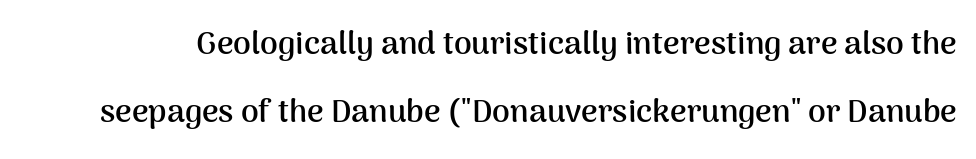
Q: Is the text bold? A: Yes.
Q: Is the text italic (slanted)? A: No, it is upright.
Q: Is the typeface a serif or a sans-serif typeface? A: Sans-serif.
Q: Is the text underlined? A: No.
Q: Is the spacing between letters normal or unusually wide? A: Normal.
Q: Is the spacing between lines tight, normal or loose? A: Loose.
Q: Width (condensed, normal, or wide)? A: Normal.
Q: Stroke contrast? A: Medium.
Q: x-height? A: Medium.
Q: Monospaced? A: No.
